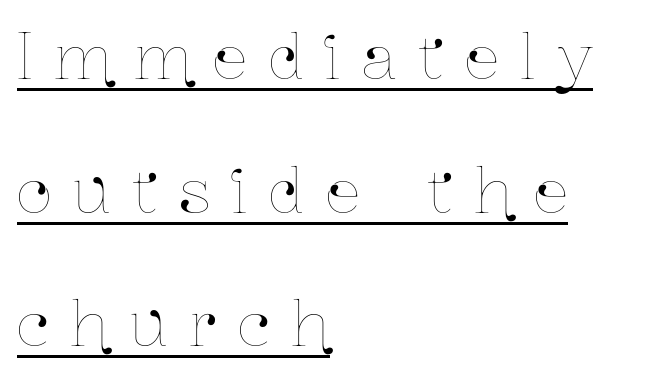
Q: Is the text italic (slanted)? A: No, it is upright.
Q: Is the text underlined? A: Yes.
Q: How is the paragraph aligned? A: Left-aligned.
Q: Is the spacing between letters normal or unusually wide? A: Unusually wide.
Q: Is the spacing between lines tight, normal or loose? A: Loose.
Q: Width (condensed, normal, or wide)? A: Condensed.
Q: Stroke contrast? A: Low.
Q: x-height? A: Medium.
Q: Monospaced? A: No.
